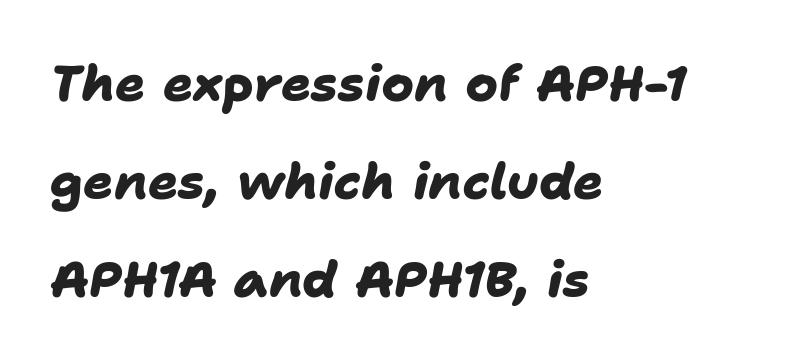
Q: Is the text bold? A: Yes.
Q: Is the typeface a serif or a sans-serif typeface? A: Sans-serif.
Q: Is the text underlined? A: No.
Q: How is the paragraph aligned? A: Left-aligned.
Q: Is the spacing between letters normal or unusually wide? A: Normal.
Q: Is the spacing between lines tight, normal or loose? A: Loose.
Q: Width (condensed, normal, or wide)? A: Normal.
Q: Stroke contrast? A: Low.
Q: x-height? A: Medium.
Q: Monospaced? A: No.
